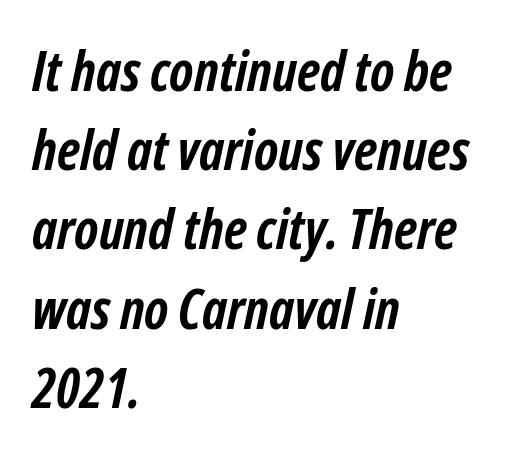
{"italic": "yes", "lean": "right", "slant_degrees": 12, "bold": "yes", "weight": "semibold", "width": "condensed", "stroke_contrast": "low", "x_height": "medium", "monospaced": "no", "underline": "no", "align": "left", "line_spacing": "normal", "line_spacing_ratio": 1.44, "letter_spacing": "normal", "letter_spacing_em": 0.0, "glyph_px": 55}
